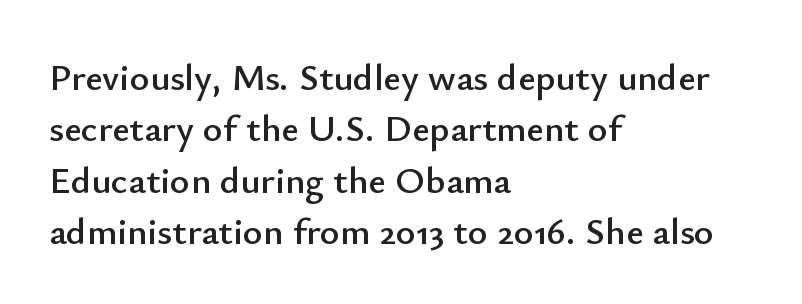
The image shows 38 px sans-serif type, upright; set left-aligned, normal line spacing (1.35x), normal letter spacing, not underlined; low stroke contrast and a small x-height.
